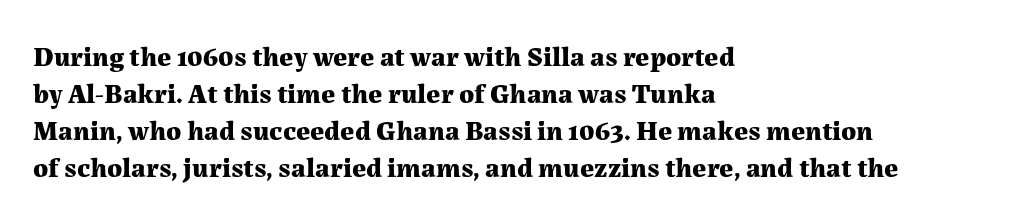
The image shows 28 px bold serif type, upright; set left-aligned, normal line spacing (1.32x), normal letter spacing, not underlined; medium stroke contrast and a medium x-height.
